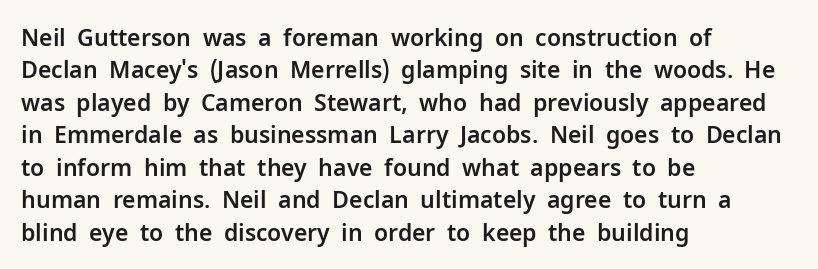
Q: Is the text italic (slanted)? A: No, it is upright.
Q: Is the text underlined? A: No.
Q: How is the paragraph aligned? A: Left-aligned.
Q: Is the spacing between letters normal or unusually wide? A: Normal.
Q: Is the spacing between lines tight, normal or loose? A: Normal.
